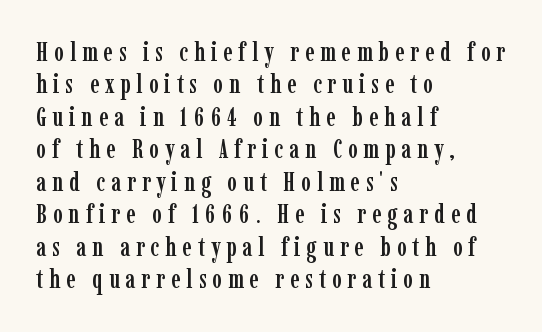
{"italic": "no", "underline": "no", "align": "left", "line_spacing": "normal", "line_spacing_ratio": 1.25, "letter_spacing": "wide", "letter_spacing_em": 0.23, "glyph_px": 26}
